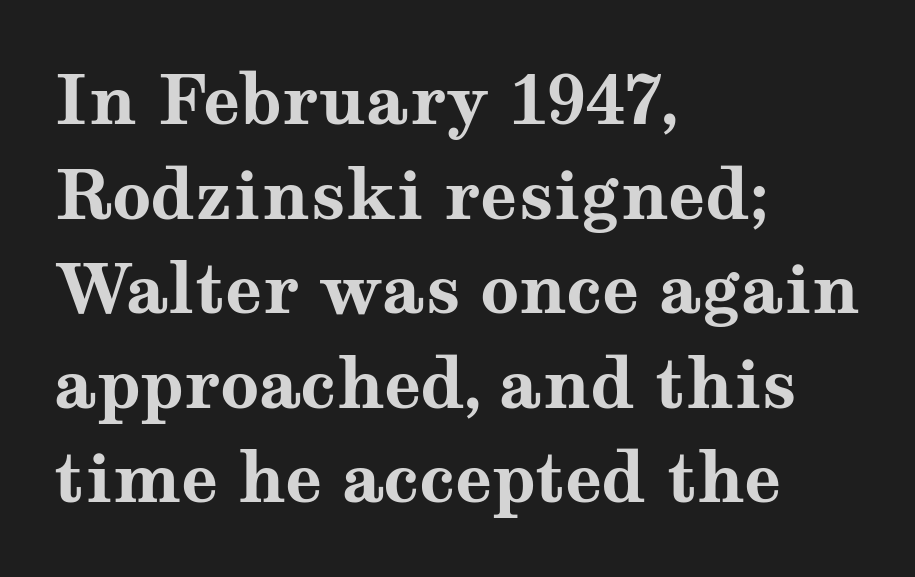
I'd call this a serif setting — the letters wear small feet. The passage shown is typed in a proportional face where columns would drift. Layout note: lines flush left. You can tell it's not italic because the verticals are truly vertical. Heft: maximum for text — a bold. Check under the words: just untouched page.
